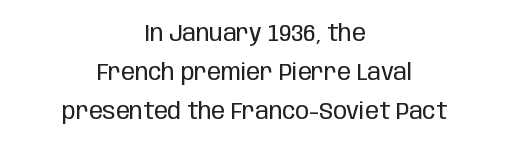
{"italic": "no", "bold": "no", "underline": "no", "align": "center", "line_spacing": "normal", "line_spacing_ratio": 1.7, "letter_spacing": "normal", "letter_spacing_em": 0.0, "glyph_px": 23}
